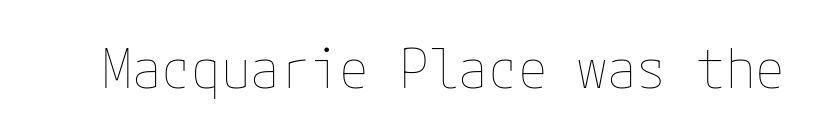
{"italic": "no", "bold": "no", "weight": "thin", "width": "normal", "stroke_contrast": "low", "x_height": "medium", "underline": "no", "letter_spacing": "normal", "letter_spacing_em": 0.0, "glyph_px": 54}
